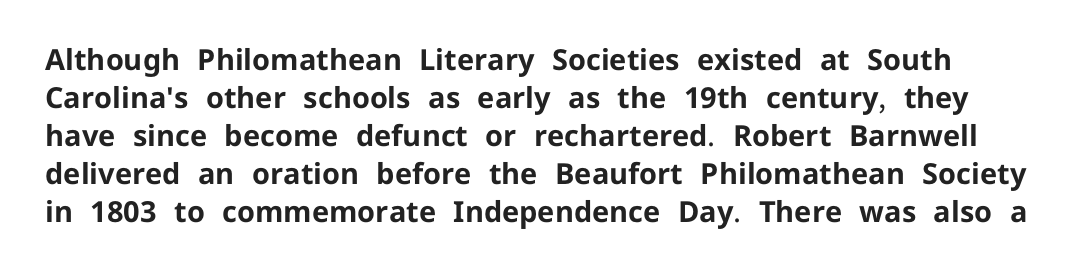
Weight: bold. Between one letter and the next there's only the usual sliver of space. Tall strokes in this sample are plumb rather than angled. If you measured baseline to baseline, you'd find a middling distance. This rendering features lettering with no underline. The designer went with a sans here, leaving each stem footless.
